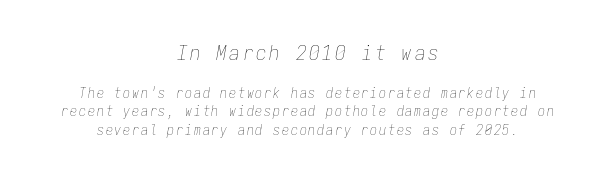
The image shows 21 px text type, italic (leaning right); set centered, normal line spacing (1.33x), not underlined; the first (top) block is 1.5x larger.
